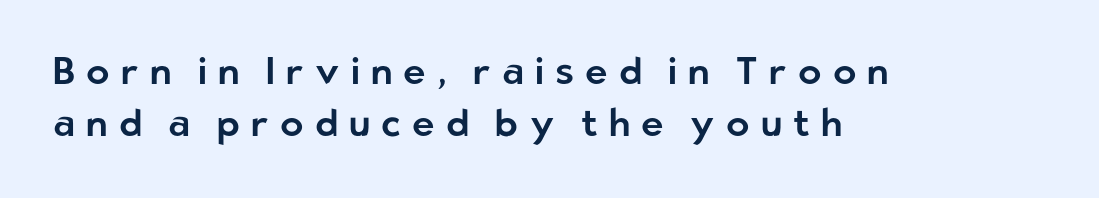
The image shows 38 px sans-serif type, upright; set left-aligned, normal line spacing (1.38x), unusually wide letter spacing (+0.29 em), not underlined; low stroke contrast and a medium x-height.
